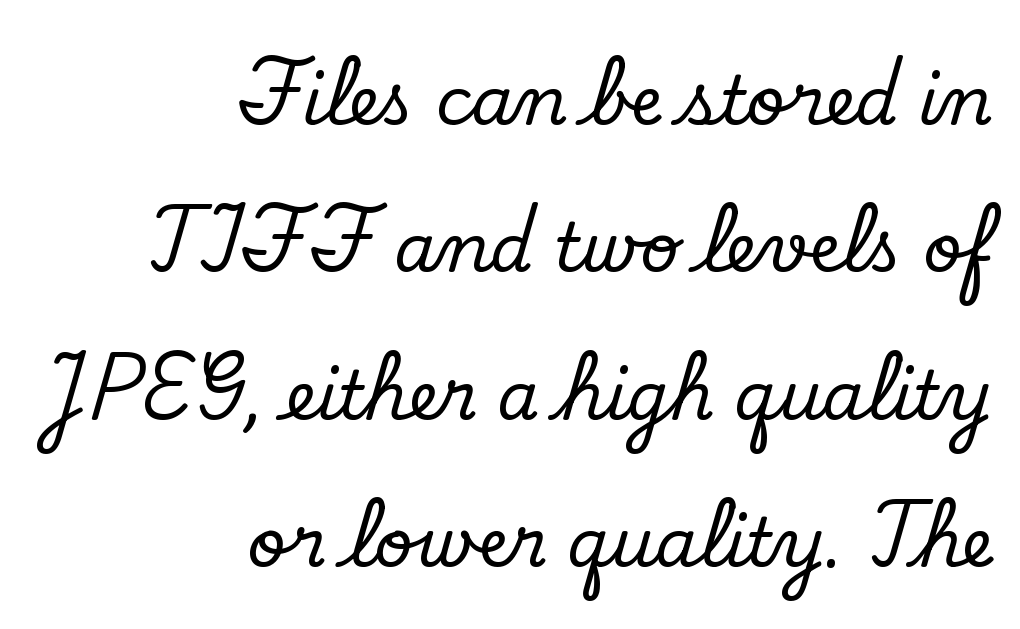
{"serif": "yes", "width": "normal", "stroke_contrast": "low", "x_height": "small", "monospaced": "no", "underline": "no", "align": "right", "line_spacing": "loose", "line_spacing_ratio": 2.2, "letter_spacing": "normal", "letter_spacing_em": 0.0, "glyph_px": 67}
